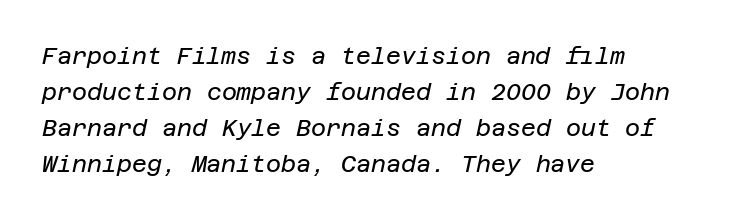
This rendering features lettering with no underline. The strokes carry an ordinary text weight at most. Does the lettering tilt? It does — this is italic. If you measured baseline to baseline, you'd find a middling distance. Reading down the block, your eye returns to a fixed left position each line.
